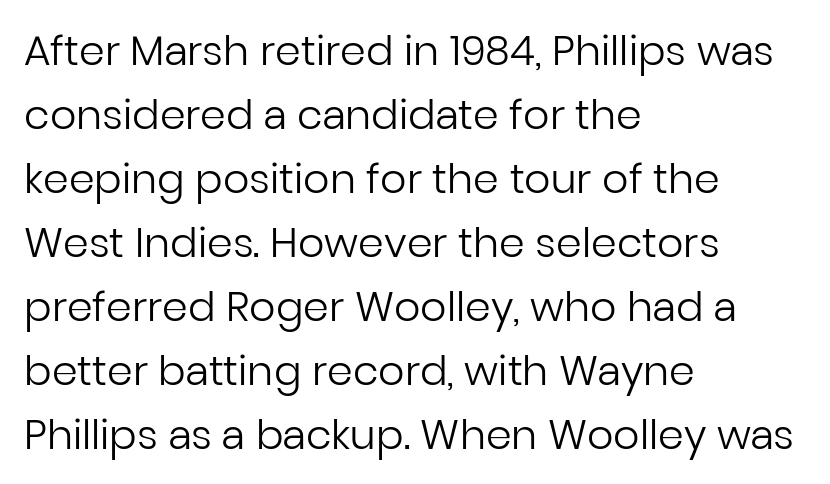
The image shows 41 px regular-weight sans-serif type, upright; set left-aligned, normal line spacing (1.56x), normal letter spacing, not underlined; low stroke contrast and a medium x-height.
